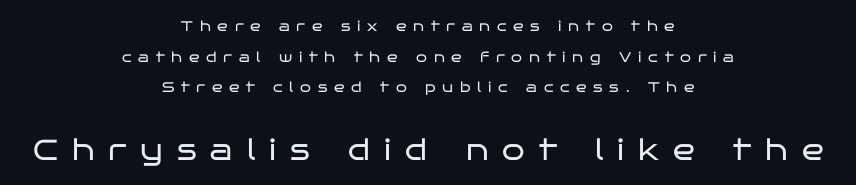
Think of a printed novel: that variable character pitch is what you see here. Underlining? Definitely not there. Quick note: interline space is abundant. The composition opens small and finishes big. Each stroke keeps to a modest, everyday thickness or less.
